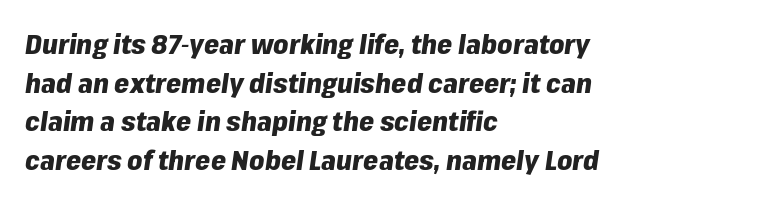
The image shows 27 px bold type, italic (leaning right); set left-aligned, normal line spacing (1.43x), normal letter spacing, not underlined.
